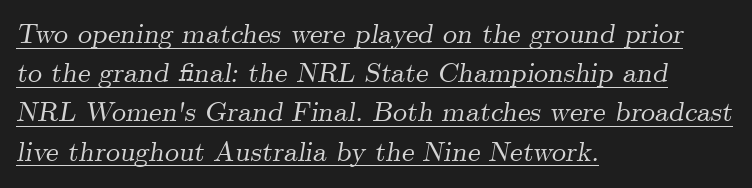
The image shows 28 px serif type, italic (leaning right); set left-aligned, normal line spacing (1.4x), normal letter spacing, underlined; medium stroke contrast and a small x-height.
